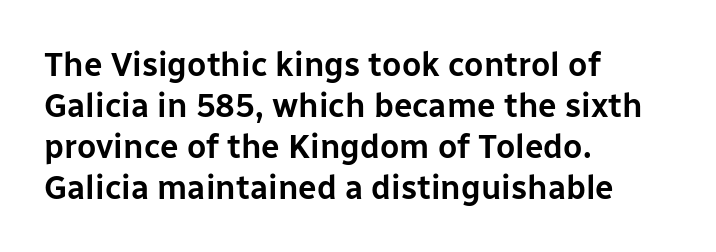
Q: Is the text italic (slanted)? A: No, it is upright.
Q: Is the typeface a serif or a sans-serif typeface? A: Sans-serif.
Q: Is the text underlined? A: No.
Q: How is the paragraph aligned? A: Left-aligned.
Q: Is the spacing between letters normal or unusually wide? A: Normal.
Q: Width (condensed, normal, or wide)? A: Normal.
Q: Stroke contrast? A: Low.
Q: x-height? A: Medium.
Q: Monospaced? A: No.
